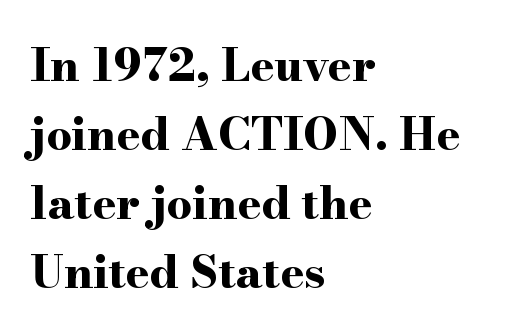
The image shows 45 px bold, wide serif type, upright; set left-aligned, normal line spacing (1.53x), normal letter spacing, not underlined; high stroke contrast and a small x-height.
